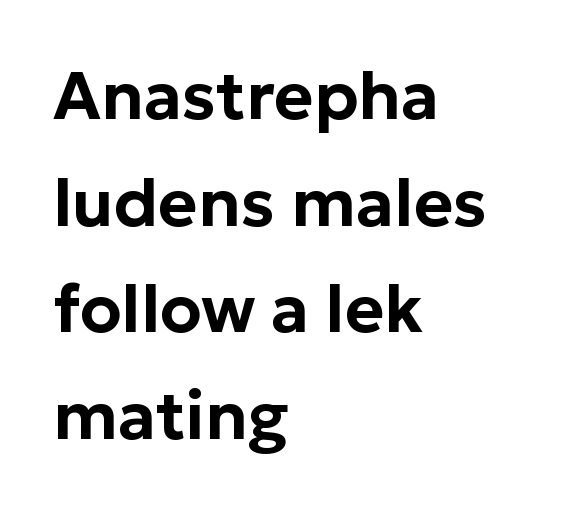
{"serif": "no", "italic": "no", "width": "normal", "stroke_contrast": "low", "x_height": "medium", "monospaced": "no", "underline": "no", "align": "left", "line_spacing": "normal", "line_spacing_ratio": 1.59, "letter_spacing": "normal", "letter_spacing_em": 0.0, "glyph_px": 67}
